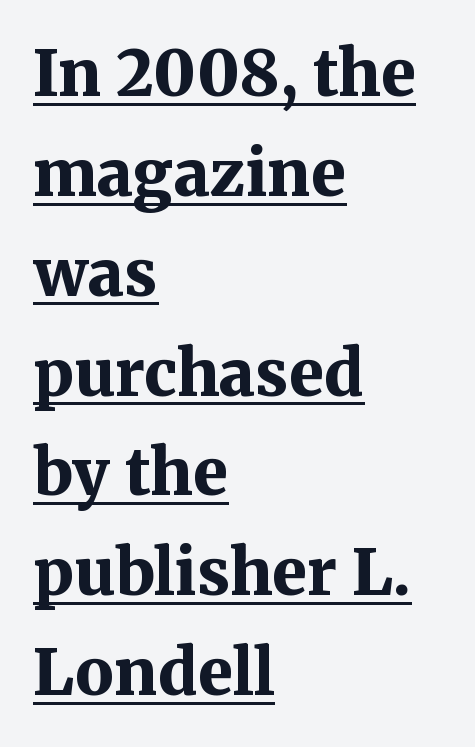
{"serif": "yes", "italic": "no", "bold": "yes", "weight": "bold", "width": "normal", "stroke_contrast": "medium", "x_height": "medium", "monospaced": "no", "underline": "yes", "align": "left", "line_spacing": "normal", "line_spacing_ratio": 1.56, "letter_spacing": "normal", "letter_spacing_em": 0.0, "glyph_px": 64}
